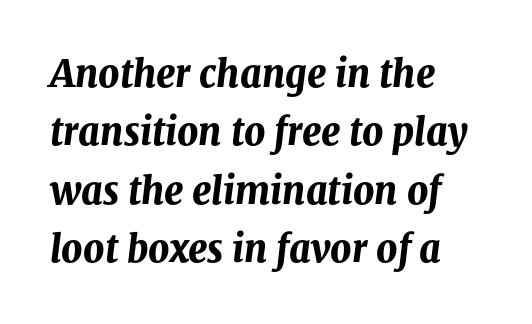
In terms of leading, this rendering sits right in the middle. The whole block is typeset with a tilt. The lines in this sample share a left origin and differ only in where they stop. The glyphs are unaccompanied by any horizontal stroke below them. This sample has the flowing, uneven cadence of proportional lettering. Each word holds together tightly as a unit, with standard inter-letter gaps.
